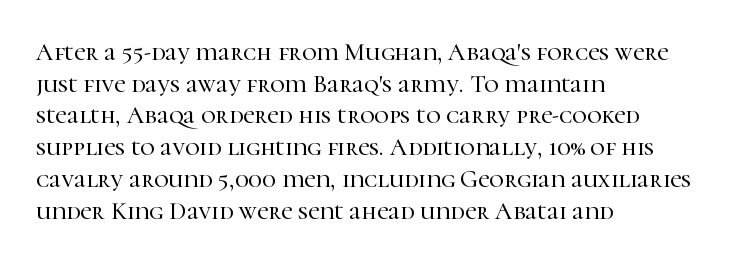
The image shows 25 px text type, upright; set left-aligned, normal line spacing (1.27x), normal letter spacing, not underlined.
